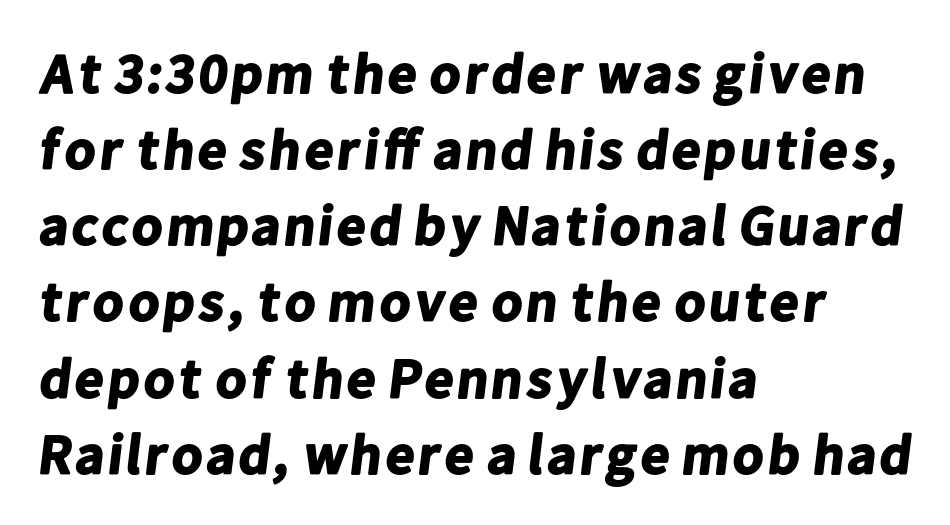
{"serif": "no", "bold": "yes", "weight": "bold", "width": "normal", "stroke_contrast": "low", "x_height": "medium", "monospaced": "no", "underline": "no", "align": "left", "line_spacing": "normal", "line_spacing_ratio": 1.36, "letter_spacing": "normal", "letter_spacing_em": 0.0, "glyph_px": 56}
